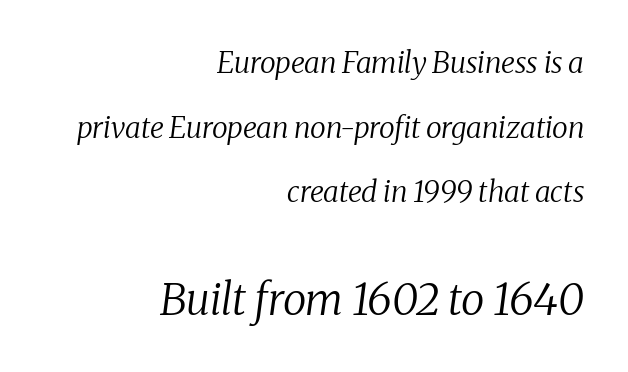
Q: Is the text bold? A: No.
Q: Is the text italic (slanted)? A: Yes, it leans right by about 8 degrees.
Q: Is the typeface a serif or a sans-serif typeface? A: Serif.
Q: Is the text underlined? A: No.
Q: How is the paragraph aligned? A: Right-aligned.
Q: Is the spacing between letters normal or unusually wide? A: Normal.
Q: Is the spacing between lines tight, normal or loose? A: Loose.
Q: Which block of text is set in a larger size, the first (top) or the second (bottom)? A: The second (bottom) one.
Q: Width (condensed, normal, or wide)? A: Normal.
Q: Stroke contrast? A: Medium.
Q: x-height? A: Medium.
Q: Monospaced? A: No.
